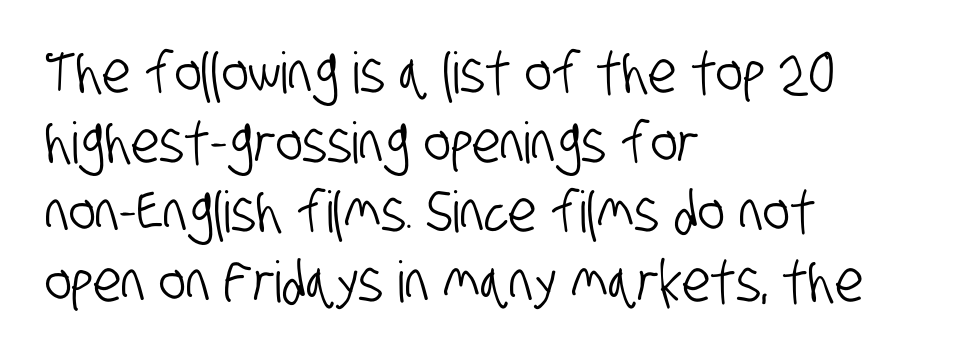
Q: Is the typeface a serif or a sans-serif typeface? A: Sans-serif.
Q: Is the text underlined? A: No.
Q: How is the paragraph aligned? A: Left-aligned.
Q: Is the spacing between letters normal or unusually wide? A: Normal.
Q: Width (condensed, normal, or wide)? A: Condensed.
Q: Stroke contrast? A: Low.
Q: x-height? A: Large.
Q: Monospaced? A: No.
